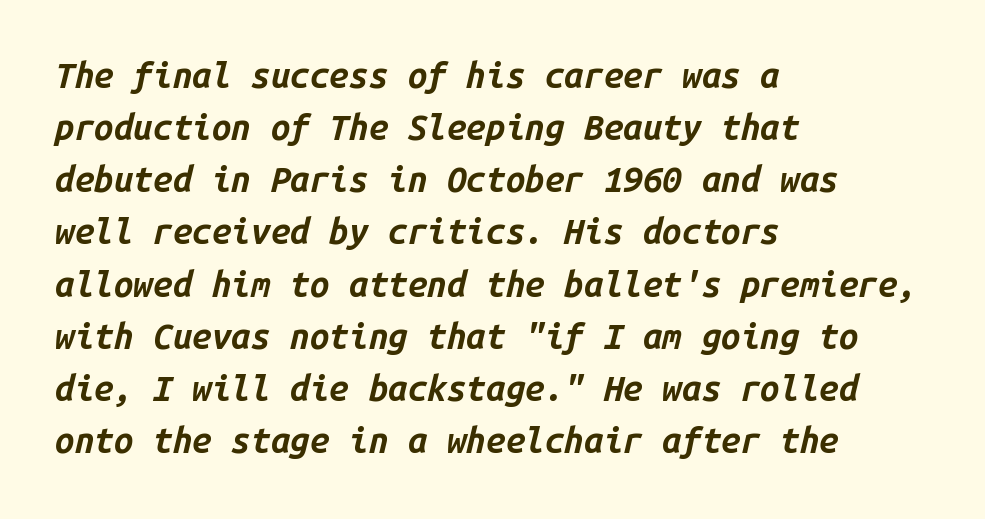
Q: Is the text bold? A: Yes.
Q: Is the text italic (slanted)? A: Yes, it leans right by about 14 degrees.
Q: Is the text underlined? A: No.
Q: How is the paragraph aligned? A: Left-aligned.
Q: Is the spacing between letters normal or unusually wide? A: Normal.
Q: Is the spacing between lines tight, normal or loose? A: Normal.
Q: Width (condensed, normal, or wide)? A: Normal.
Q: Stroke contrast? A: Low.
Q: x-height? A: Medium.
Q: Monospaced? A: Yes.
